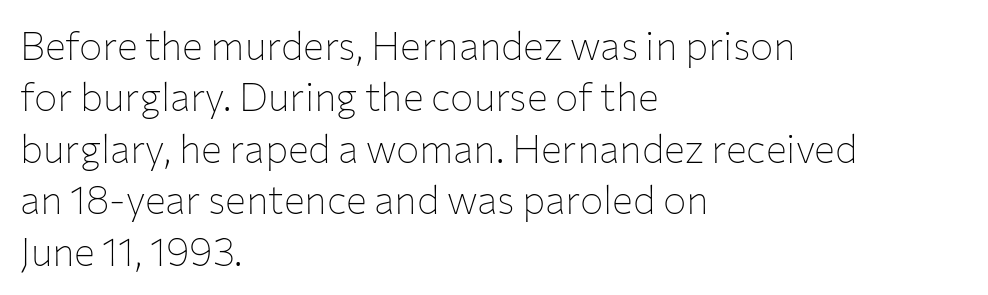
Q: Is the text bold? A: No.
Q: Is the text italic (slanted)? A: No, it is upright.
Q: Is the typeface a serif or a sans-serif typeface? A: Sans-serif.
Q: Is the text underlined? A: No.
Q: How is the paragraph aligned? A: Left-aligned.
Q: Is the spacing between letters normal or unusually wide? A: Normal.
Q: Is the spacing between lines tight, normal or loose? A: Normal.
Q: Width (condensed, normal, or wide)? A: Normal.
Q: Stroke contrast? A: Low.
Q: x-height? A: Medium.
Q: Monospaced? A: No.
